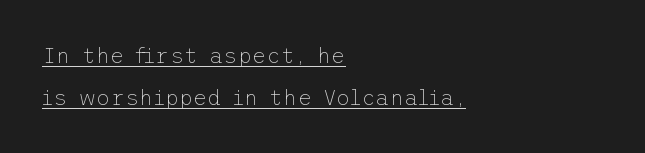
{"italic": "no", "bold": "no", "underline": "yes", "align": "left", "line_spacing": "loose", "line_spacing_ratio": 1.91, "letter_spacing": "normal", "letter_spacing_em": 0.0, "glyph_px": 22}
